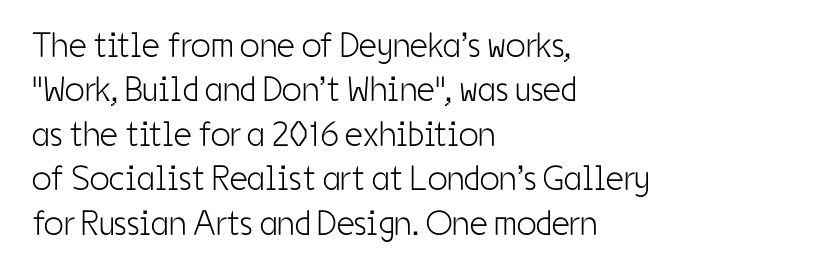
Varying glyph widths throughout — classic text-font behaviour. These lines are composed in type without serifs. Vertical spacing — default. Leftover space on each line is placed entirely after the last word.
